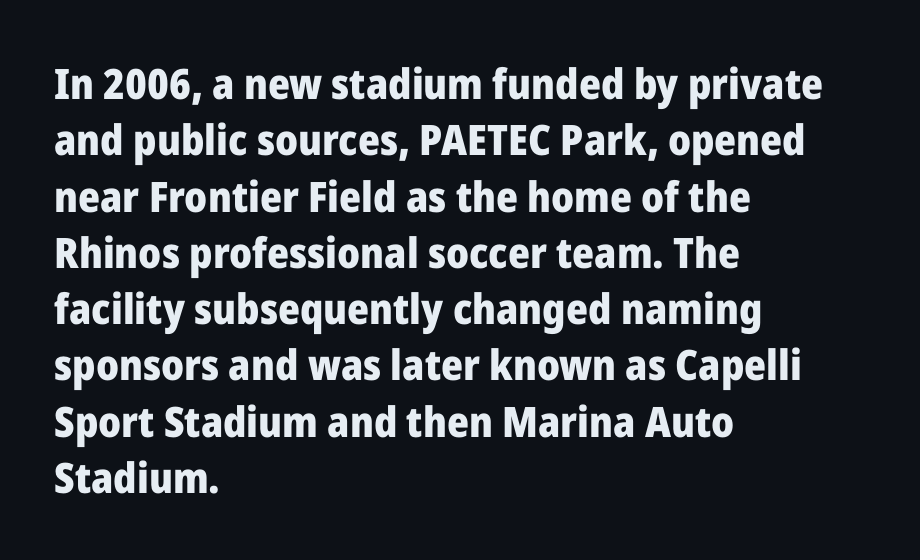
Just letters on the line, the space beneath them empty. This sample uses an upright cut, with every glyph sitting square on the baseline. The horizontal fit of the characters is conventional and even. Students, observe: this is what conventionally led text looks like. The glyphs have the mass of a bold cut.
